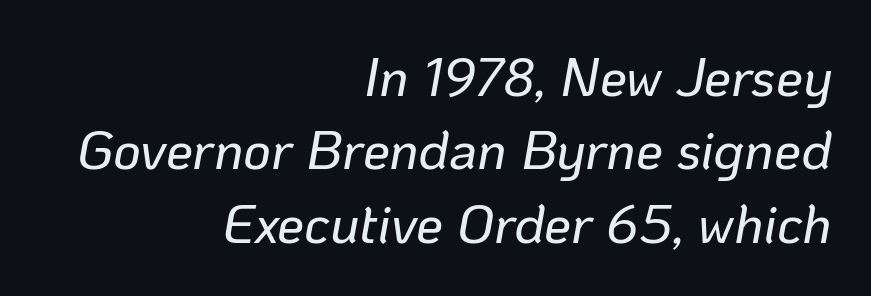
Q: Is the text italic (slanted)? A: Yes, it leans right by about 10 degrees.
Q: Is the text underlined? A: No.
Q: How is the paragraph aligned? A: Right-aligned.
Q: Is the spacing between letters normal or unusually wide? A: Normal.
Q: Is the spacing between lines tight, normal or loose? A: Normal.
Q: Width (condensed, normal, or wide)? A: Normal.
Q: Stroke contrast? A: Low.
Q: x-height? A: Medium.
Q: Monospaced? A: No.
